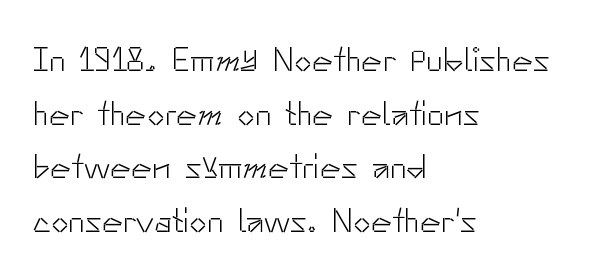
The typeface chosen for these lines omits serifs. Characters remain perfectly vertical along every line. The letters look calm and open, with moderate or lighter stems. These lines stack with their left ends in a neat column.
